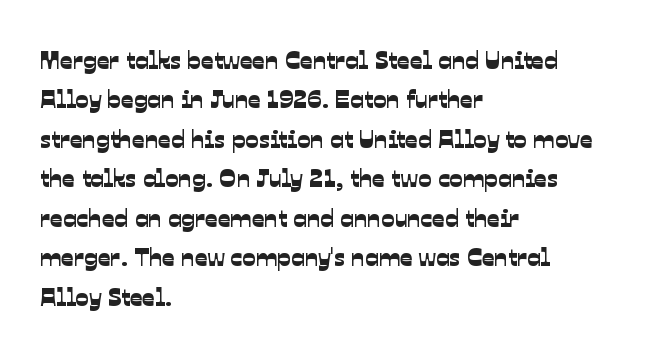
The image shows 25 px text type; set left-aligned, normal line spacing (1.58x), normal letter spacing, not underlined.
